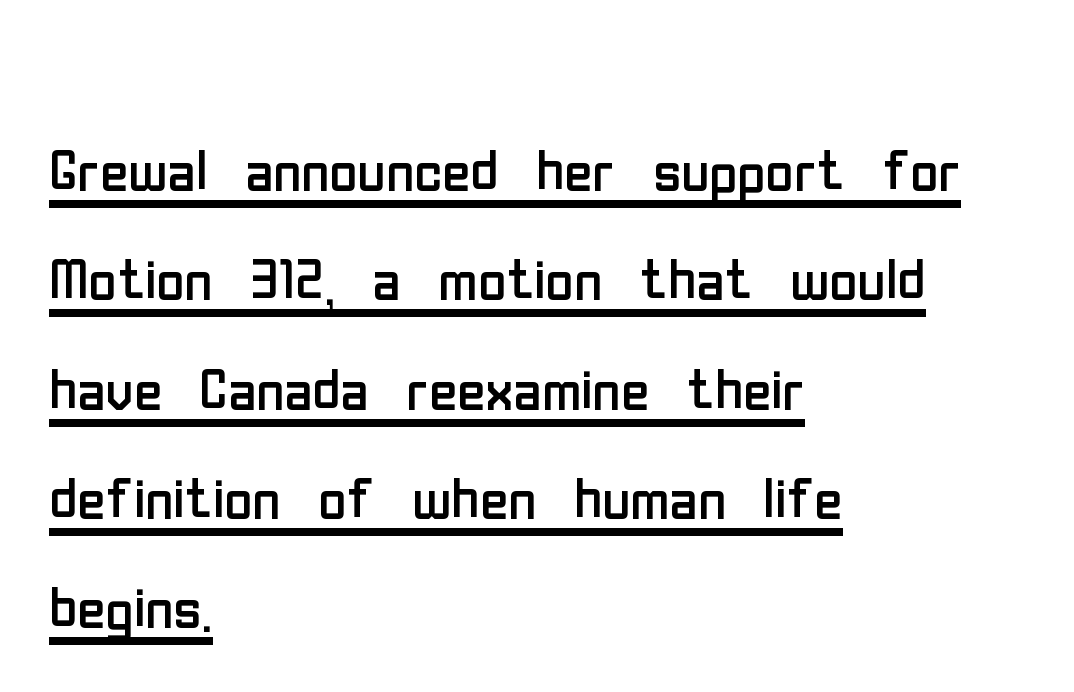
Q: Is the text bold? A: No.
Q: Is the text italic (slanted)? A: No, it is upright.
Q: Is the typeface a serif or a sans-serif typeface? A: Sans-serif.
Q: Is the text underlined? A: Yes.
Q: How is the paragraph aligned? A: Left-aligned.
Q: Is the spacing between letters normal or unusually wide? A: Normal.
Q: Is the spacing between lines tight, normal or loose? A: Normal.
Q: Width (condensed, normal, or wide)? A: Condensed.
Q: Stroke contrast? A: Low.
Q: x-height? A: Medium.
Q: Monospaced? A: No.
